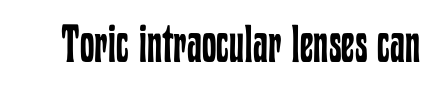
Q: Is the text bold? A: No.
Q: Is the text italic (slanted)? A: No, it is upright.
Q: Is the text underlined? A: No.
Q: Is the spacing between letters normal or unusually wide? A: Normal.
Q: Width (condensed, normal, or wide)? A: Condensed.
Q: Stroke contrast? A: Low.
Q: x-height? A: Medium.
Q: Monospaced? A: No.
